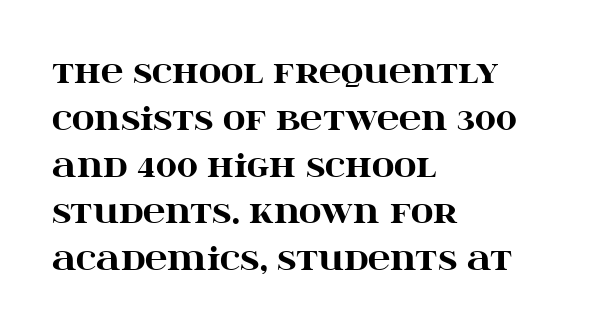
The letters carry serifs — small finishing strokes at the ends of their stems. Horizontal alignment here is leftward, the default for most running prose. The passage shown stacks its lines at a standard gap. Here the glyphs are tracked normally, forming tight word shapes.
